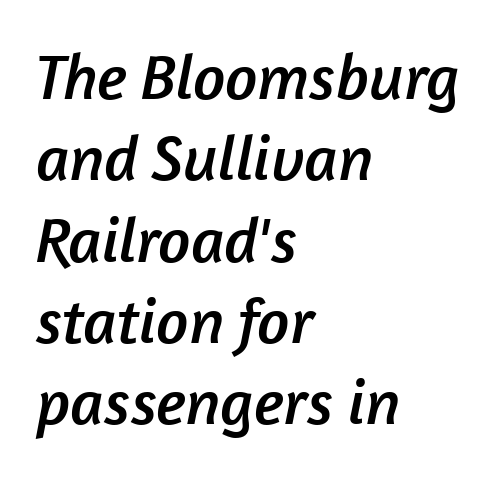
The image shows 64 px sans-serif type; set left-aligned, normal line spacing (1.27x), normal letter spacing, not underlined; low stroke contrast and a medium x-height.
